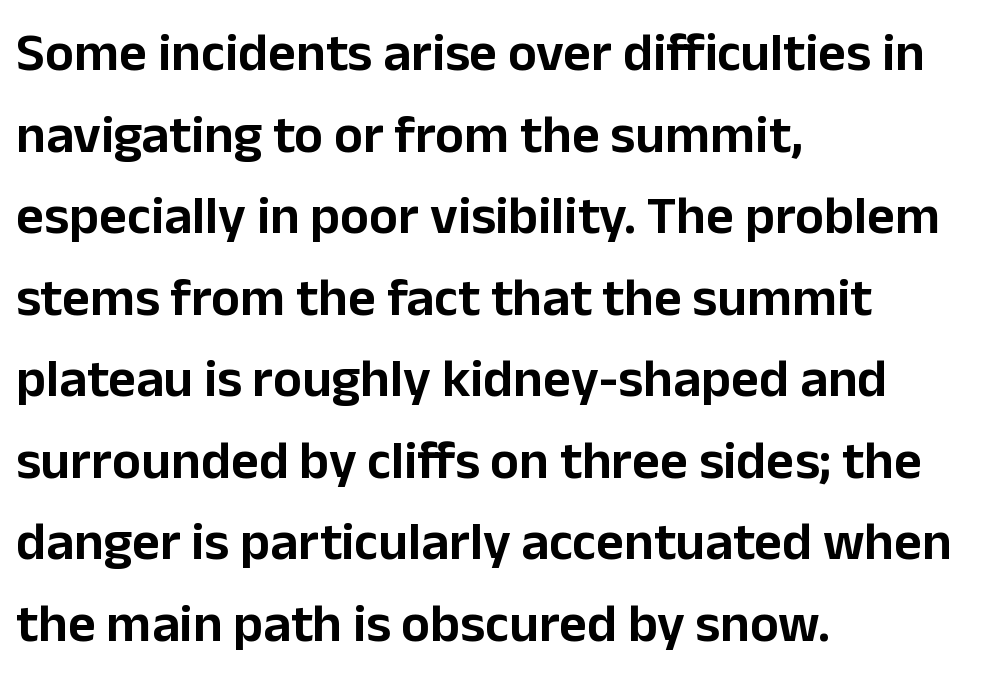
The rendering keeps characters at their native spacing. The rendering anchors every line to the left-hand side. Rule under the text: the space is simply empty. What's the leading like? Ordinary, nothing unusual. When letters stand straight like this, we call the style roman or upright. The text was rendered using a sans face with plain stroke endings.
